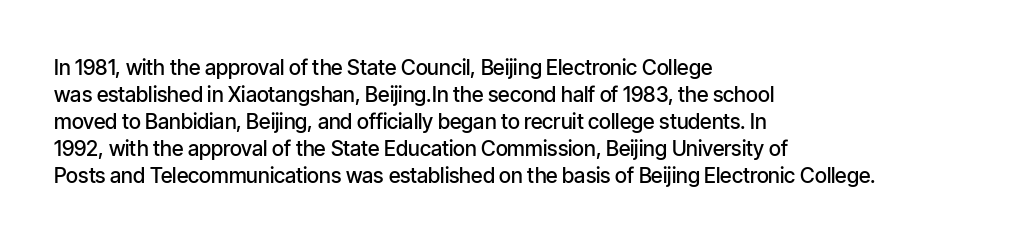
{"italic": "no", "bold": "semi", "underline": "no", "align": "left", "line_spacing": "normal", "line_spacing_ratio": 1.28, "letter_spacing": "normal", "letter_spacing_em": 0.0, "glyph_px": 21}
